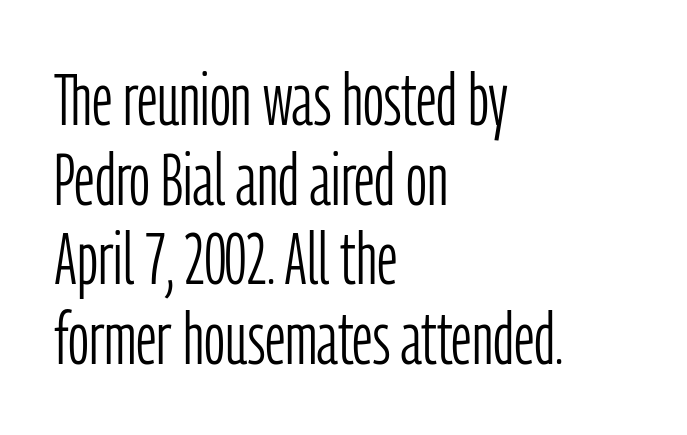
The image shows 73 px light, condensed sans-serif type, upright; set left-aligned, tight line spacing (1.09x), normal letter spacing, not underlined; low stroke contrast and a medium x-height.
